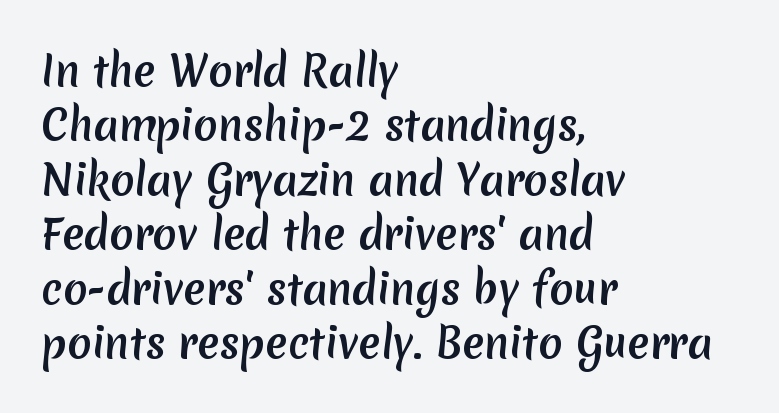
Q: Is the typeface a serif or a sans-serif typeface? A: Sans-serif.
Q: Is the text underlined? A: No.
Q: How is the paragraph aligned? A: Left-aligned.
Q: Is the spacing between letters normal or unusually wide? A: Normal.
Q: Is the spacing between lines tight, normal or loose? A: Normal.
Q: Width (condensed, normal, or wide)? A: Normal.
Q: Stroke contrast? A: Medium.
Q: x-height? A: Medium.
Q: Monospaced? A: No.
